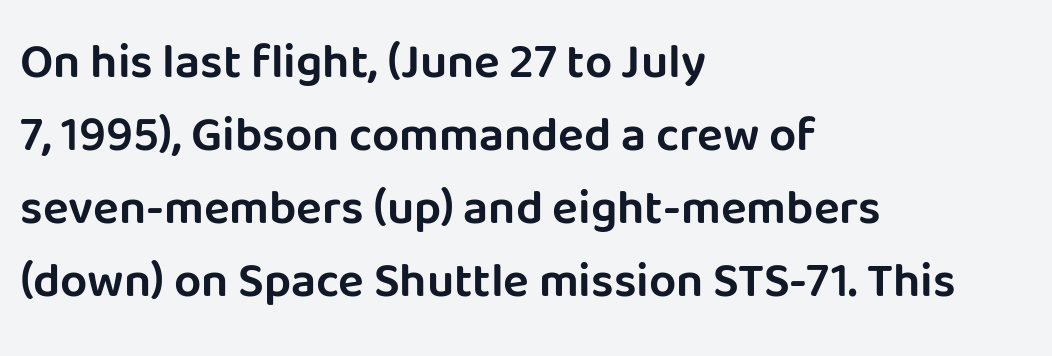
Q: Is the text italic (slanted)? A: No, it is upright.
Q: Is the typeface a serif or a sans-serif typeface? A: Sans-serif.
Q: Is the text underlined? A: No.
Q: How is the paragraph aligned? A: Left-aligned.
Q: Is the spacing between letters normal or unusually wide? A: Normal.
Q: Is the spacing between lines tight, normal or loose? A: Normal.
Q: Width (condensed, normal, or wide)? A: Normal.
Q: Stroke contrast? A: Low.
Q: x-height? A: Large.
Q: Monospaced? A: No.
